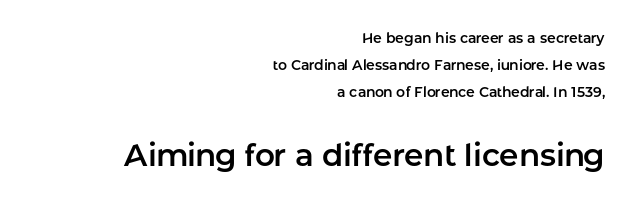
{"serif": "no", "italic": "no", "width": "normal", "stroke_contrast": "low", "x_height": "medium", "monospaced": "no", "underline": "no", "align": "right", "line_spacing": "loose", "line_spacing_ratio": 1.93, "letter_spacing": "normal", "letter_spacing_em": 0.0, "larger_block": "second", "size_ratio": 2.21, "glyph_px": 31}
